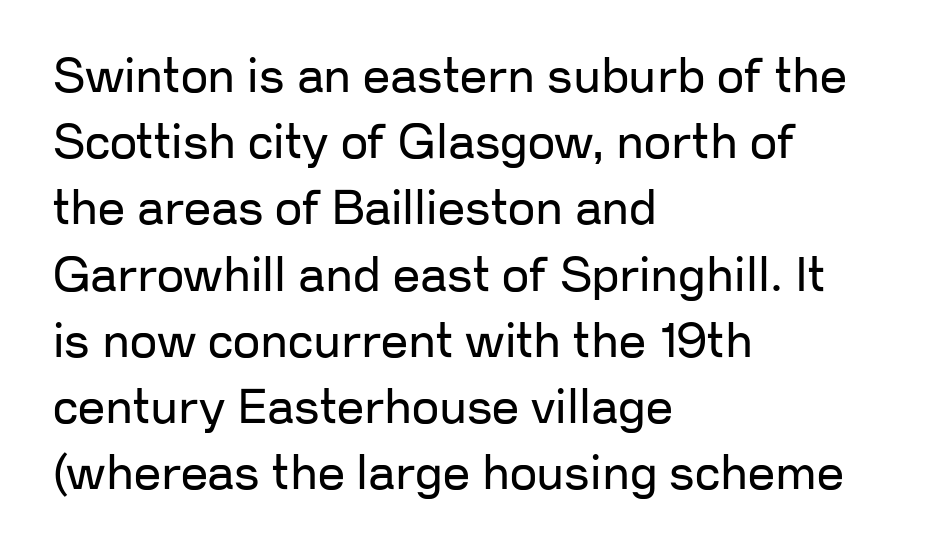
{"serif": "no", "italic": "no", "bold": "no", "weight": "regular", "width": "normal", "stroke_contrast": "low", "x_height": "medium", "monospaced": "no", "underline": "no", "align": "left", "line_spacing": "normal", "line_spacing_ratio": 1.38, "letter_spacing": "normal", "letter_spacing_em": 0.0, "glyph_px": 48}
